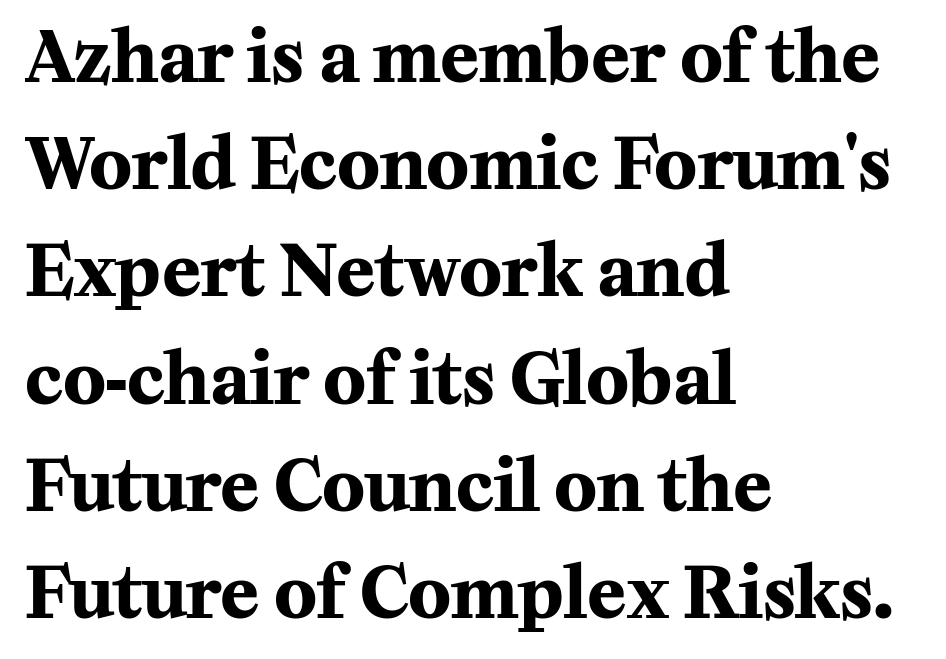
The image shows 71 px bold serif type, upright; set left-aligned, normal line spacing (1.51x), normal letter spacing, not underlined; medium stroke contrast and a medium x-height.
